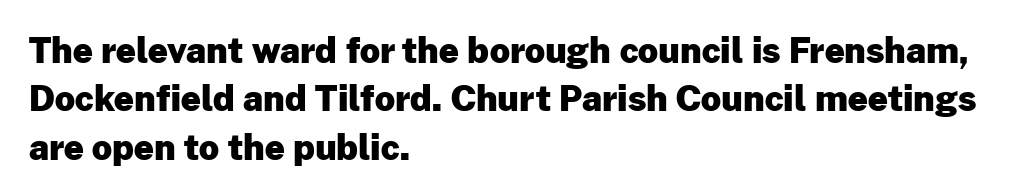
Q: Is the text bold? A: Yes.
Q: Is the text italic (slanted)? A: No, it is upright.
Q: Is the typeface a serif or a sans-serif typeface? A: Sans-serif.
Q: Is the text underlined? A: No.
Q: How is the paragraph aligned? A: Left-aligned.
Q: Is the spacing between letters normal or unusually wide? A: Normal.
Q: Is the spacing between lines tight, normal or loose? A: Normal.
Q: Width (condensed, normal, or wide)? A: Normal.
Q: Stroke contrast? A: Low.
Q: x-height? A: Medium.
Q: Monospaced? A: No.
